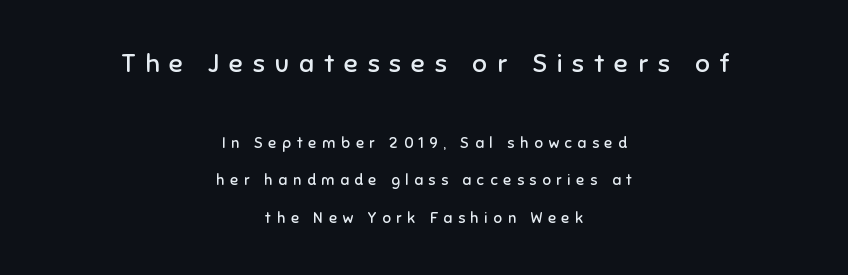
Q: Is the text bold? A: No.
Q: Is the text italic (slanted)? A: No, it is upright.
Q: Is the text underlined? A: No.
Q: How is the paragraph aligned? A: Centered.
Q: Is the spacing between letters normal or unusually wide? A: Unusually wide.
Q: Is the spacing between lines tight, normal or loose? A: Loose.
Q: Which block of text is set in a larger size, the first (top) or the second (bottom)? A: The first (top) one.
